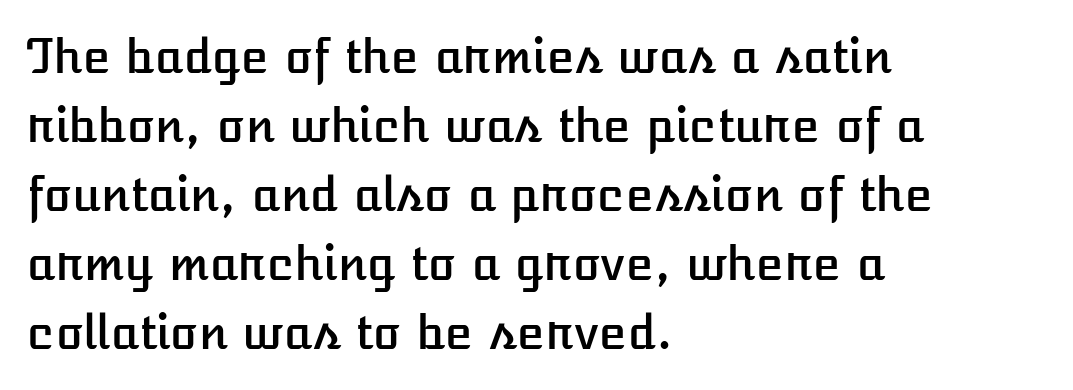
There is no visible air inserted between adjacent glyphs. Horizontal alignment here is leftward, the default for most running prose. The letters advance in unequal steps, a hallmark of proportional type. Check under the words: just untouched page.
